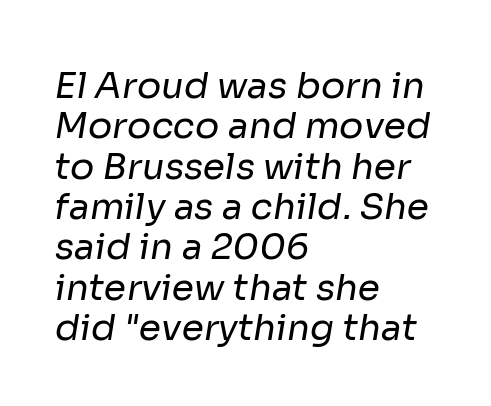
The image shows 36 px regular-weight sans-serif type; set left-aligned, tight line spacing (1.12x), normal letter spacing, not underlined; low stroke contrast and a medium x-height.
